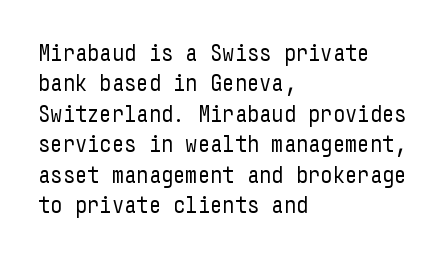
Q: Is the text bold? A: No.
Q: Is the text italic (slanted)? A: No, it is upright.
Q: Is the text underlined? A: No.
Q: How is the paragraph aligned? A: Left-aligned.
Q: Is the spacing between letters normal or unusually wide? A: Normal.
Q: Is the spacing between lines tight, normal or loose? A: Normal.
